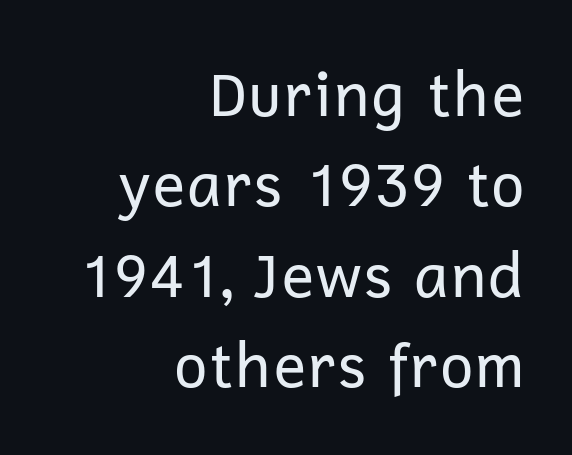
{"serif": "no", "italic": "no", "bold": "no", "weight": "regular", "width": "normal", "stroke_contrast": "low", "x_height": "medium", "monospaced": "no", "underline": "no", "align": "right", "line_spacing": "normal", "line_spacing_ratio": 1.48, "letter_spacing": "normal", "letter_spacing_em": 0.0, "glyph_px": 61}
